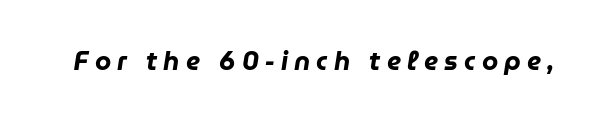
Q: Is the text bold? A: Yes.
Q: Is the text italic (slanted)? A: Yes, it leans right by about 9 degrees.
Q: Is the text underlined? A: No.
Q: Is the spacing between letters normal or unusually wide? A: Unusually wide.
